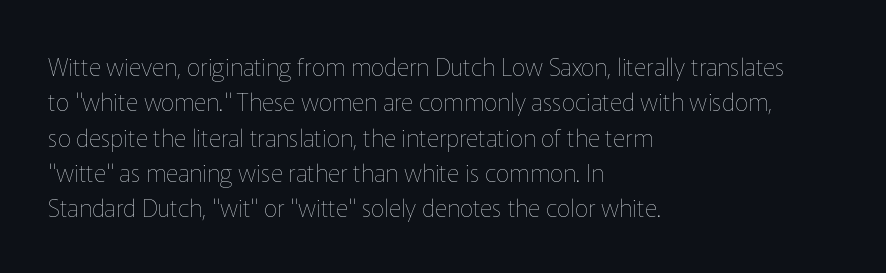
Q: Is the text bold? A: No.
Q: Is the text italic (slanted)? A: No, it is upright.
Q: Is the text underlined? A: No.
Q: How is the paragraph aligned? A: Left-aligned.
Q: Is the spacing between letters normal or unusually wide? A: Normal.
Q: Is the spacing between lines tight, normal or loose? A: Normal.
